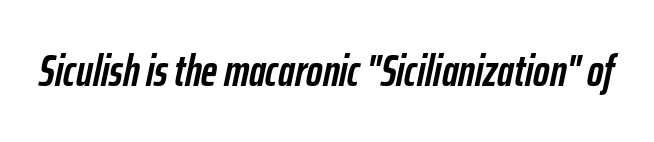
Q: Is the text bold? A: Yes.
Q: Is the text italic (slanted)? A: Yes, it leans right by about 12 degrees.
Q: Is the text underlined? A: No.
Q: Is the spacing between letters normal or unusually wide? A: Normal.
Q: Width (condensed, normal, or wide)? A: Condensed.
Q: Stroke contrast? A: Low.
Q: x-height? A: Medium.
Q: Monospaced? A: No.
